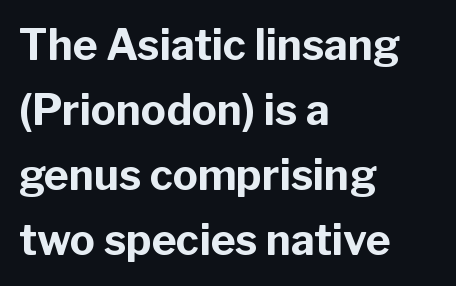
Q: Is the text bold? A: Yes.
Q: Is the text italic (slanted)? A: No, it is upright.
Q: Is the typeface a serif or a sans-serif typeface? A: Sans-serif.
Q: Is the text underlined? A: No.
Q: How is the paragraph aligned? A: Left-aligned.
Q: Is the spacing between letters normal or unusually wide? A: Normal.
Q: Is the spacing between lines tight, normal or loose? A: Normal.
Q: Width (condensed, normal, or wide)? A: Normal.
Q: Stroke contrast? A: Low.
Q: x-height? A: Medium.
Q: Monospaced? A: No.
